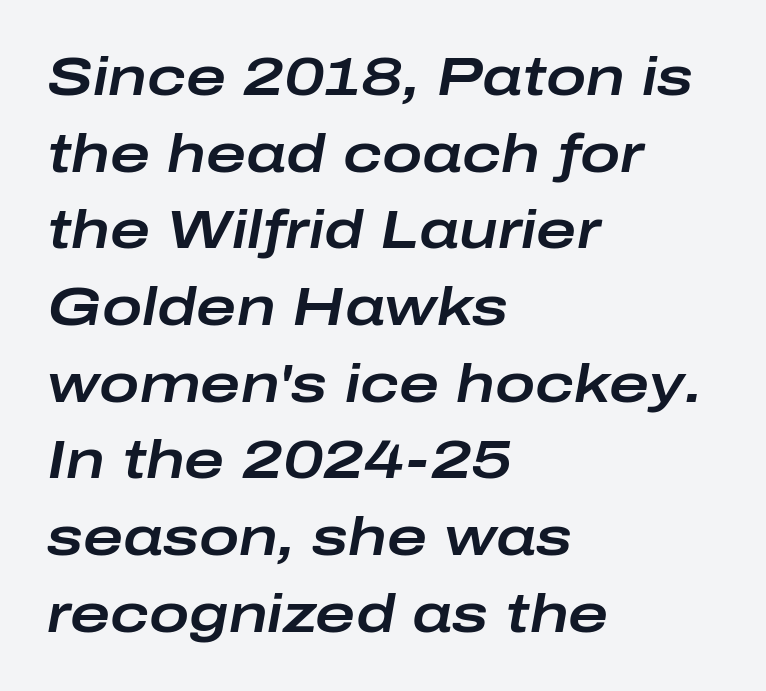
The image shows 54 px wide type, italic (leaning right); set left-aligned, normal line spacing (1.42x), normal letter spacing, not underlined; low stroke contrast and a medium x-height.
